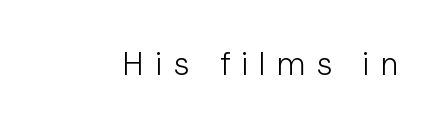
The passage shown is typed in a proportional face where columns would drift. Here the glyphs are tracked loosely, breaking word shapes into spaced letters. Typographically, this falls in the sans-serif category. Is the stroke heavy? The answer is a plain regular-or-lighter.
